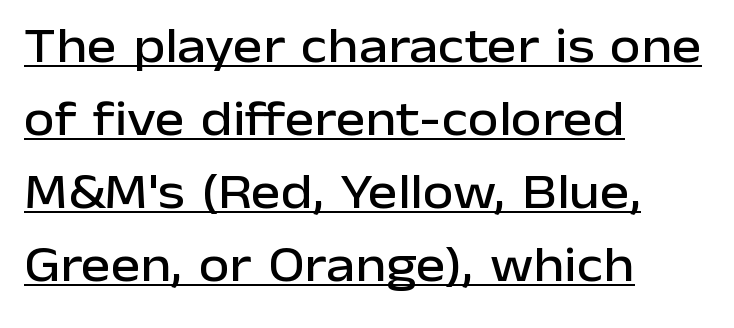
{"serif": "no", "italic": "no", "width": "normal", "stroke_contrast": "low", "x_height": "medium", "monospaced": "no", "underline": "yes", "align": "left", "line_spacing": "normal", "line_spacing_ratio": 1.46, "letter_spacing": "normal", "letter_spacing_em": 0.0, "glyph_px": 50}
